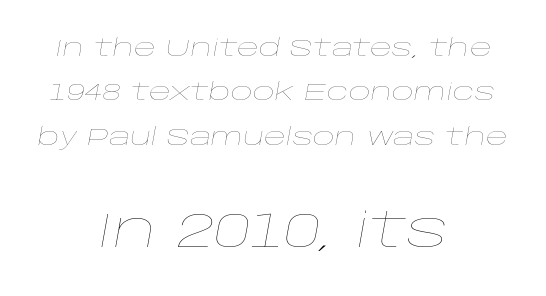
The strokes carry an ordinary text weight at most. In this sample the second text group is rendered at the bigger scale. The space directly below the letters is spotless. Yep, that's italic — everything's leaning.
